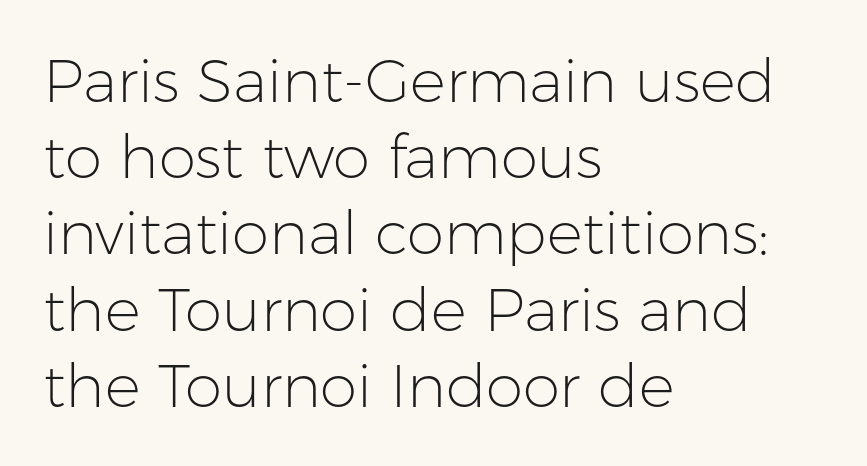
The letterforms sit shoulder to shoulder at normal distance. Regular leading. Ordinary non-slanted type is in use. Horizontal alignment here is leftward, the default for most running prose.
